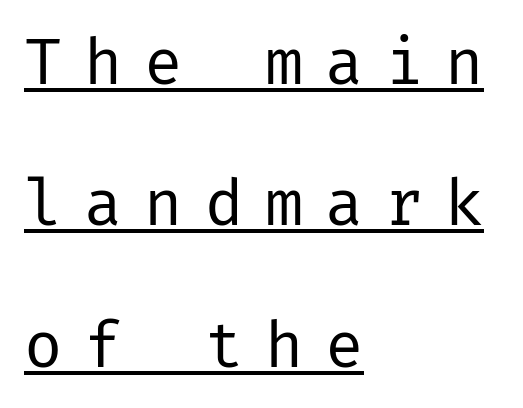
{"serif": "no", "italic": "no", "bold": "no", "weight": "regular", "width": "normal", "stroke_contrast": "low", "x_height": "medium", "underline": "yes", "align": "left", "line_spacing": "loose", "line_spacing_ratio": 2.21, "letter_spacing": "wide", "letter_spacing_em": 0.34, "glyph_px": 64}
